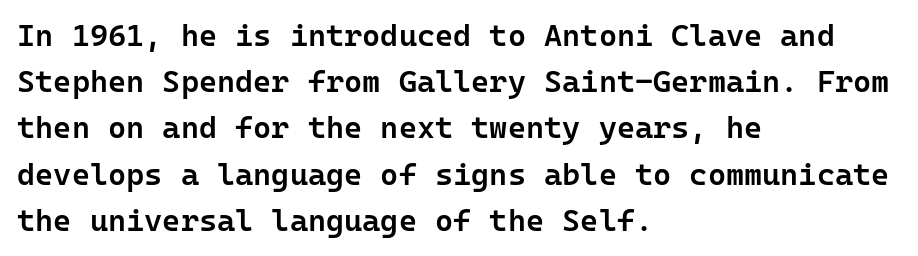
The type is set solid horizontally, with unmodified tracking. The face used here is monospaced, like something from a code editor. Every character sits straight up, as roman type does. Summary of weight: moderately heavy, a semibold. Notice how descenders clear the ascenders below comfortably — that's standard leading.
